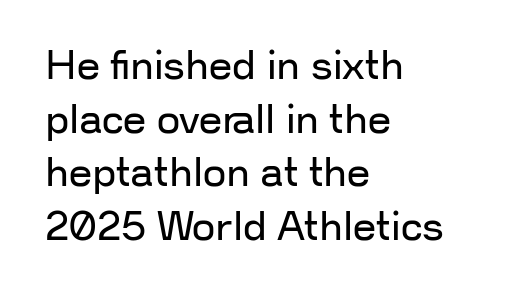
Notice how the stems are strictly vertical — no italics here. Successive baselines arrive at the customary interval. Descenders are the only things crossing below the line. If you drew a ruler down the left edge, every line would touch it.
